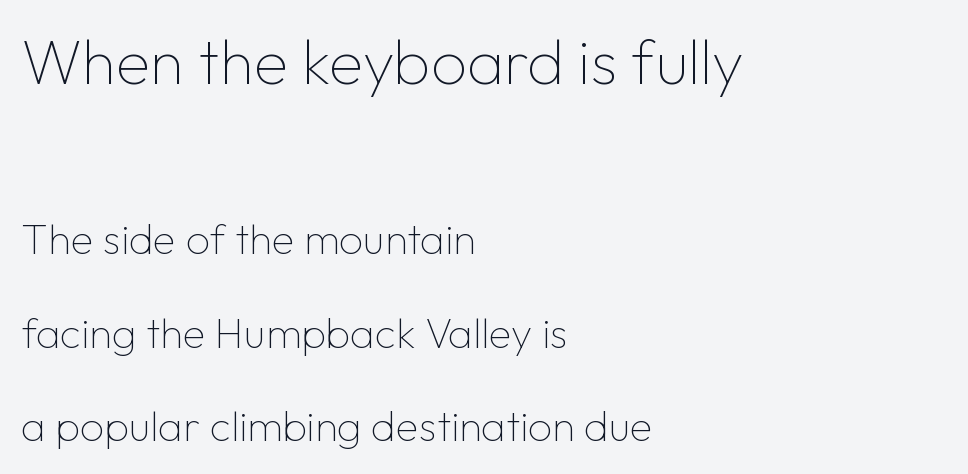
Q: Is the text bold? A: No.
Q: Is the text italic (slanted)? A: No, it is upright.
Q: Is the typeface a serif or a sans-serif typeface? A: Sans-serif.
Q: Is the text underlined? A: No.
Q: How is the paragraph aligned? A: Left-aligned.
Q: Is the spacing between letters normal or unusually wide? A: Normal.
Q: Is the spacing between lines tight, normal or loose? A: Loose.
Q: Which block of text is set in a larger size, the first (top) or the second (bottom)? A: The first (top) one.
Q: Width (condensed, normal, or wide)? A: Normal.
Q: Stroke contrast? A: Low.
Q: x-height? A: Medium.
Q: Monospaced? A: No.
